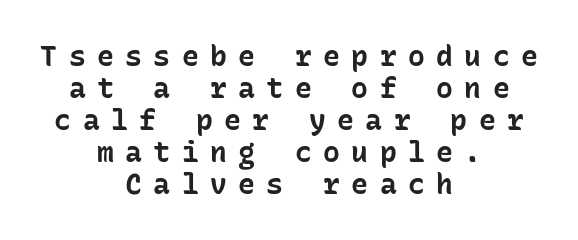
{"serif": "no", "italic": "no", "bold": "yes", "weight": "bold", "width": "normal", "stroke_contrast": "low", "x_height": "medium", "monospaced": "yes", "underline": "no", "align": "center", "line_spacing": "tight", "line_spacing_ratio": 1.14, "letter_spacing": "wide", "letter_spacing_em": 0.41, "glyph_px": 28}
